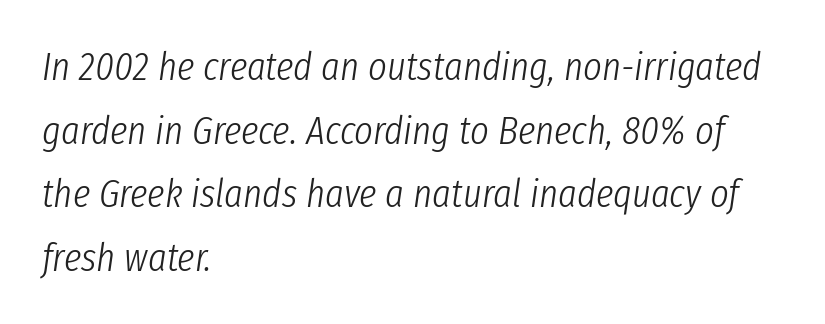
Q: Is the text bold? A: No.
Q: Is the text italic (slanted)? A: Yes, it leans right by about 8 degrees.
Q: Is the text underlined? A: No.
Q: How is the paragraph aligned? A: Left-aligned.
Q: Is the spacing between letters normal or unusually wide? A: Normal.
Q: Is the spacing between lines tight, normal or loose? A: Normal.
Q: Width (condensed, normal, or wide)? A: Condensed.
Q: Stroke contrast? A: Low.
Q: x-height? A: Medium.
Q: Monospaced? A: No.
